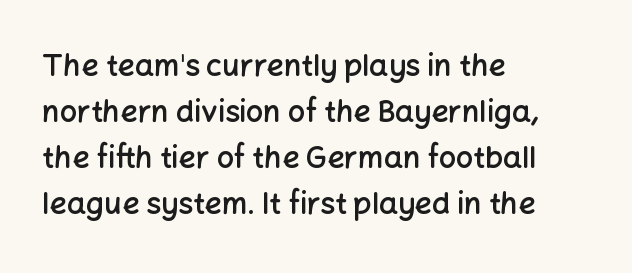
The image shows 30 px semibold sans-serif type, upright; set left-aligned, normal line spacing (1.53x), normal letter spacing, not underlined; low stroke contrast and a medium x-height.
